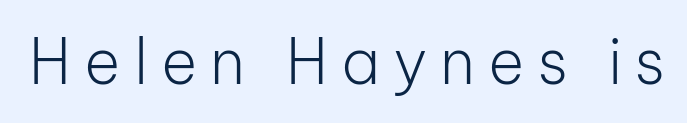
{"serif": "no", "italic": "no", "bold": "no", "weight": "light", "width": "normal", "stroke_contrast": "low", "x_height": "medium", "monospaced": "no", "underline": "no", "letter_spacing": "wide", "letter_spacing_em": 0.21, "glyph_px": 62}
